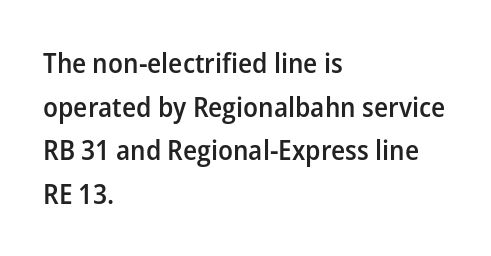
The image shows 28 px semibold sans-serif type, upright; set left-aligned, normal line spacing (1.56x), normal letter spacing, not underlined; low stroke contrast and a medium x-height.
